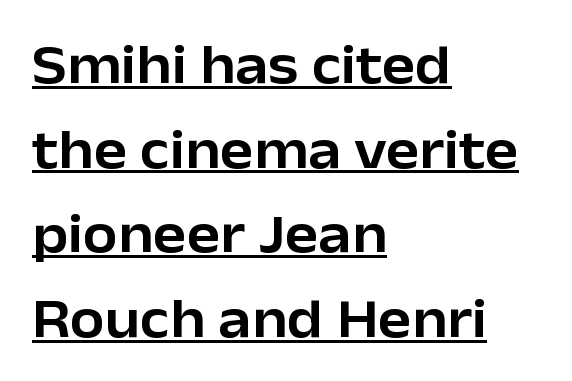
Q: Is the text italic (slanted)? A: No, it is upright.
Q: Is the typeface a serif or a sans-serif typeface? A: Sans-serif.
Q: Is the text underlined? A: Yes.
Q: How is the paragraph aligned? A: Left-aligned.
Q: Is the spacing between letters normal or unusually wide? A: Normal.
Q: Is the spacing between lines tight, normal or loose? A: Normal.
Q: Width (condensed, normal, or wide)? A: Normal.
Q: Stroke contrast? A: Low.
Q: x-height? A: Medium.
Q: Monospaced? A: No.
